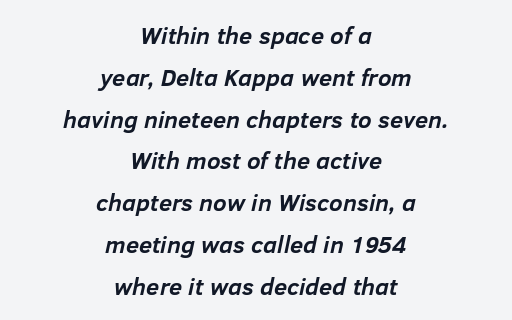
The image shows 24 px bold type, italic (leaning right); set centered, line spacing 1.74x, normal letter spacing, not underlined.
